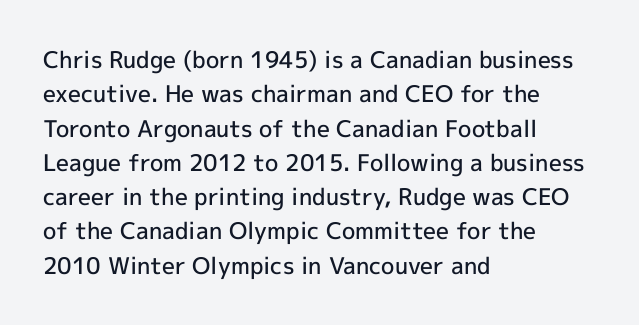
{"italic": "no", "bold": "semi", "underline": "no", "align": "left", "line_spacing": "normal", "line_spacing_ratio": 1.49, "letter_spacing": "normal", "letter_spacing_em": 0.0, "glyph_px": 23}
